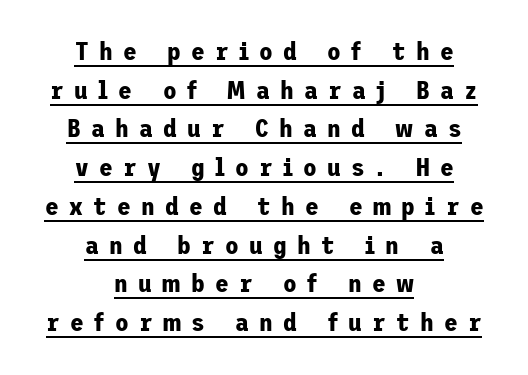
Heavy, bold letterforms. How would I describe the line gaps? Plain and ordinary. Caption: expanded tracking, letters set apart. Somebody hit Ctrl+U on this one — the words are underlined. Notice how the passage keeps no hard edge, just a central spine. This is roman type, the default non-slanted kind.
